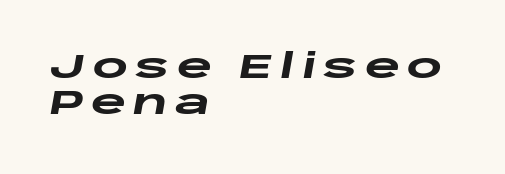
{"italic": "yes", "lean": "right", "slant_degrees": 10, "bold": "yes", "weight": "heavy", "width": "wide", "stroke_contrast": "low", "x_height": "large", "monospaced": "no", "underline": "no", "align": "left", "line_spacing": "tight", "line_spacing_ratio": 1.07, "letter_spacing": "wide", "letter_spacing_em": 0.21, "glyph_px": 34}
